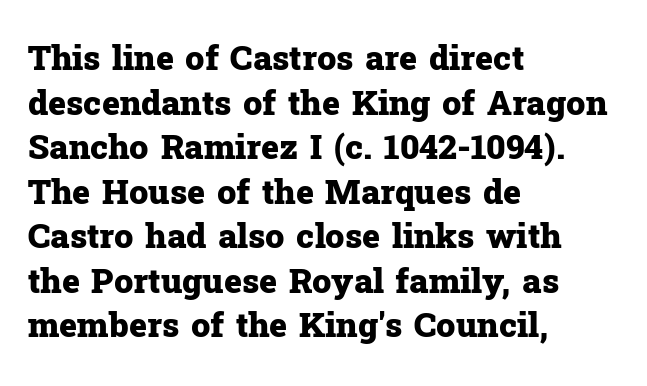
Do the letters lean? They stand straight. Line spacing here is normal. The rendering keeps characters at their native spacing. Weight: bold. Does the type have serifs? Yes, each stem ends in a small foot.
